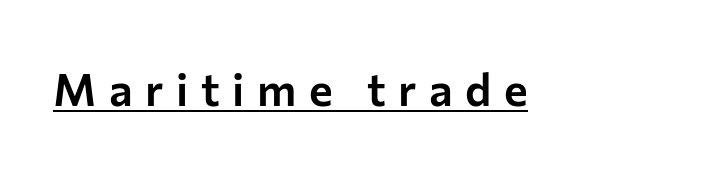
{"serif": "no", "italic": "no", "width": "normal", "stroke_contrast": "low", "x_height": "medium", "monospaced": "no", "underline": "yes", "letter_spacing": "wide", "letter_spacing_em": 0.28, "glyph_px": 45}
